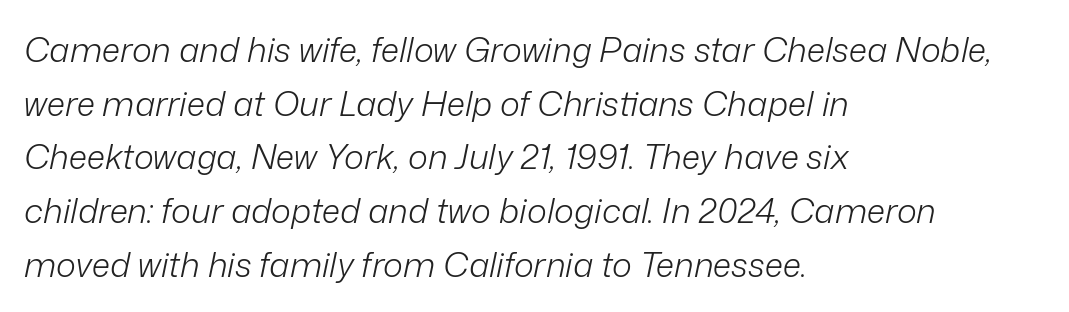
Q: Is the text bold? A: No.
Q: Is the text italic (slanted)? A: Yes, it leans right by about 12 degrees.
Q: Is the text underlined? A: No.
Q: How is the paragraph aligned? A: Left-aligned.
Q: Is the spacing between letters normal or unusually wide? A: Normal.
Q: Is the spacing between lines tight, normal or loose? A: Normal.
Q: Width (condensed, normal, or wide)? A: Normal.
Q: Stroke contrast? A: Low.
Q: x-height? A: Medium.
Q: Monospaced? A: No.
